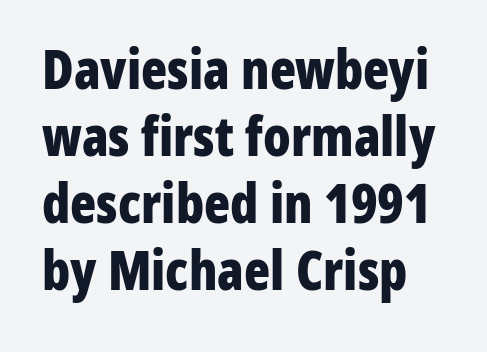
The typography opts for an upright posture over an oblique one. Regarding serifs, this sample does without them. The rendering uses natural spacing where letterforms have individual widths. The area under the type is left untouched.
